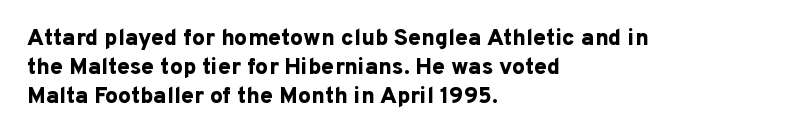
The image shows 23 px bold type, upright; set left-aligned, normal line spacing (1.26x), normal letter spacing, not underlined.
